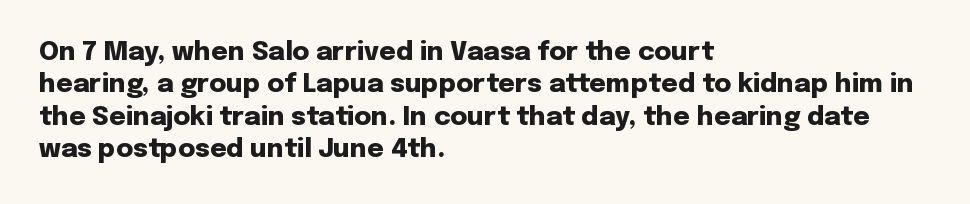
{"italic": "no", "bold": "yes", "underline": "no", "align": "left", "line_spacing": "normal", "line_spacing_ratio": 1.25, "letter_spacing": "normal", "letter_spacing_em": 0.0, "glyph_px": 26}
